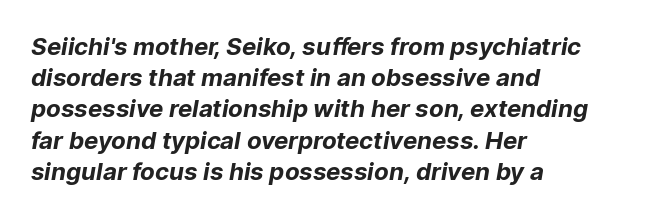
The image shows 24 px bold type; set left-aligned, normal line spacing (1.3x), normal letter spacing, not underlined.
